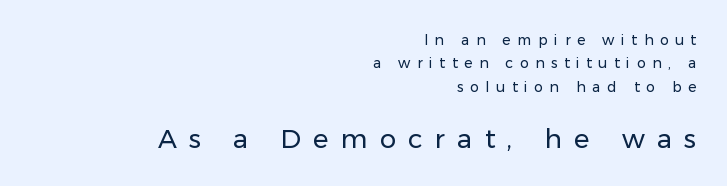
A student would call this right alignment; a typographer would say flush right, rag left. In this sample the second text group is rendered at the bigger scale. Baseline-to-baseline distance is the conventional proportion of letter height. Lines of text with bare space underneath.
